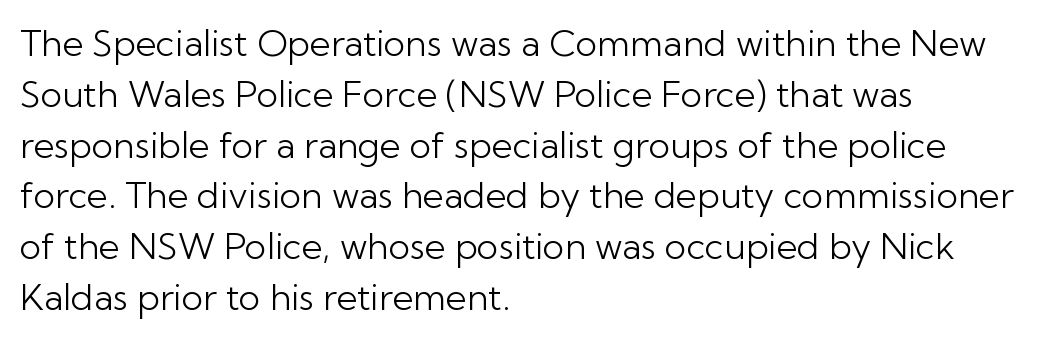
{"serif": "no", "italic": "no", "bold": "no", "weight": "light", "width": "normal", "stroke_contrast": "low", "x_height": "medium", "monospaced": "no", "underline": "no", "align": "left", "line_spacing": "normal", "line_spacing_ratio": 1.41, "letter_spacing": "normal", "letter_spacing_em": 0.0, "glyph_px": 36}
